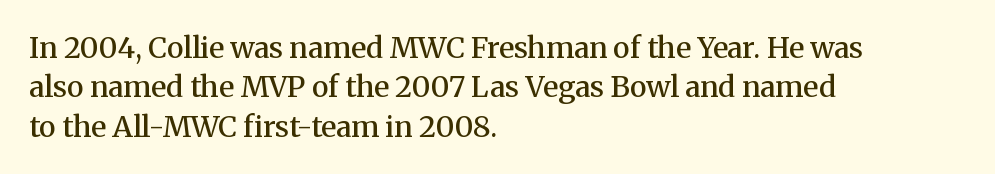
Left-aligned paragraph, ragged on the right. Posture: upright roman. No extra tracking has been applied to these lines. A bit beefed up — I'd call it semibold rather than bold.
